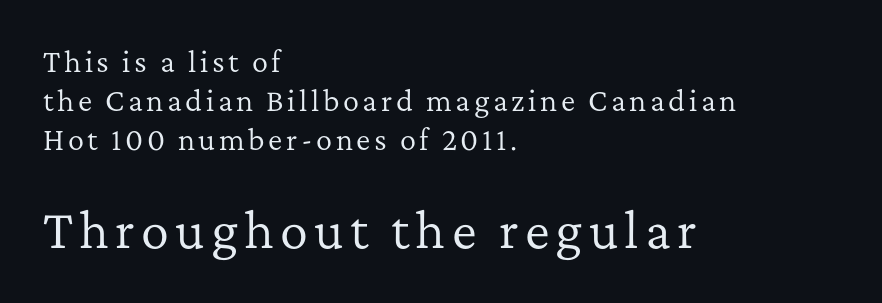
Q: Is the text bold? A: No.
Q: Is the text italic (slanted)? A: No, it is upright.
Q: Is the typeface a serif or a sans-serif typeface? A: Serif.
Q: Is the text underlined? A: No.
Q: How is the paragraph aligned? A: Left-aligned.
Q: Is the spacing between lines tight, normal or loose? A: Normal.
Q: Which block of text is set in a larger size, the first (top) or the second (bottom)? A: The second (bottom) one.
Q: Width (condensed, normal, or wide)? A: Normal.
Q: Stroke contrast? A: Low.
Q: x-height? A: Medium.
Q: Monospaced? A: No.
